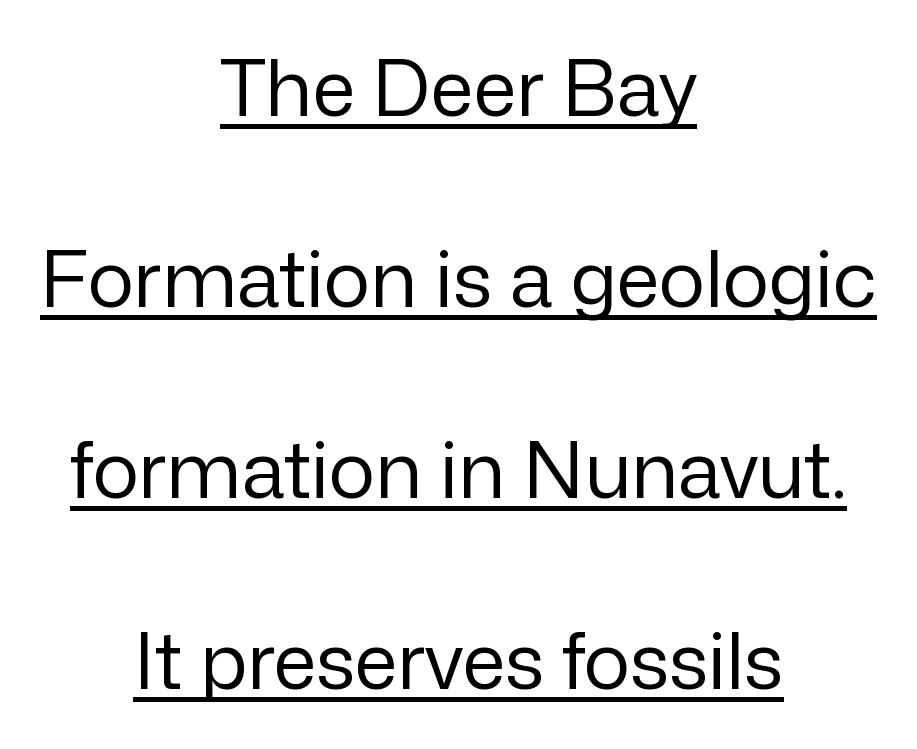
{"serif": "no", "italic": "no", "bold": "no", "weight": "regular", "width": "normal", "stroke_contrast": "low", "x_height": "medium", "monospaced": "no", "underline": "yes", "align": "center", "line_spacing": "loose", "line_spacing_ratio": 2.45, "letter_spacing": "normal", "letter_spacing_em": 0.0, "glyph_px": 78}
